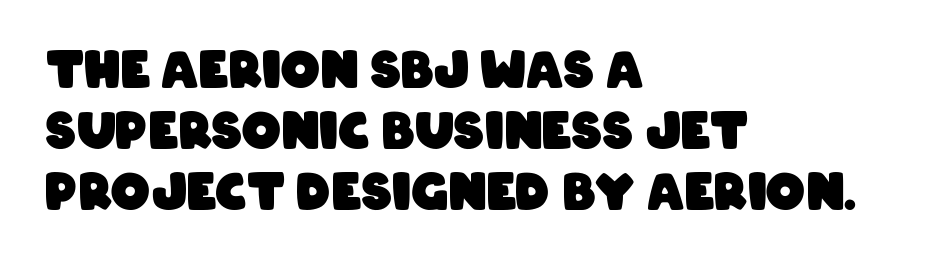
Alignment: flush left. A normal amount of white space separates one row of letters from the next. Students, this is bold: see how much ink each stroke carries. The face used here is rendered with its standard letterfit. Nobody drew a line under any word here.
